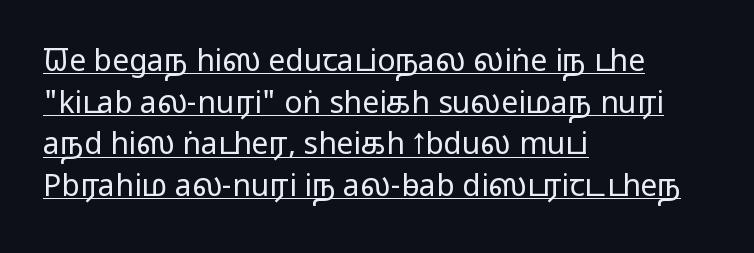
Q: Is the text bold? A: No.
Q: Is the text italic (slanted)? A: No, it is upright.
Q: Is the typeface a serif or a sans-serif typeface? A: Sans-serif.
Q: Is the text underlined? A: Yes.
Q: How is the paragraph aligned? A: Left-aligned.
Q: Is the spacing between letters normal or unusually wide? A: Normal.
Q: Is the spacing between lines tight, normal or loose? A: Normal.
Q: Width (condensed, normal, or wide)? A: Wide.
Q: Stroke contrast? A: Low.
Q: x-height? A: Medium.
Q: Monospaced? A: No.
